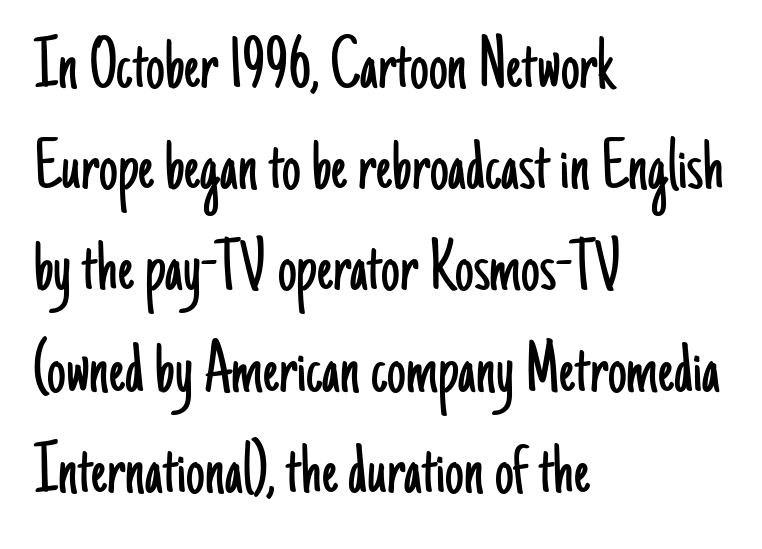
{"serif": "no", "italic": "no", "bold": "no", "weight": "light", "width": "condensed", "stroke_contrast": "low", "x_height": "small", "monospaced": "no", "underline": "no", "align": "left", "line_spacing": "normal", "line_spacing_ratio": 1.35, "letter_spacing": "normal", "letter_spacing_em": 0.0, "glyph_px": 75}
